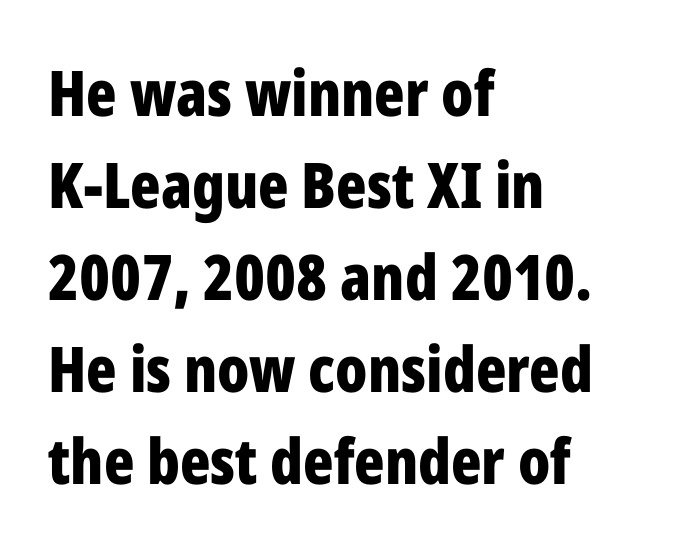
Q: Is the text bold? A: Yes.
Q: Is the text italic (slanted)? A: No, it is upright.
Q: Is the typeface a serif or a sans-serif typeface? A: Sans-serif.
Q: Is the text underlined? A: No.
Q: How is the paragraph aligned? A: Left-aligned.
Q: Is the spacing between letters normal or unusually wide? A: Normal.
Q: Is the spacing between lines tight, normal or loose? A: Normal.
Q: Width (condensed, normal, or wide)? A: Condensed.
Q: Stroke contrast? A: Low.
Q: x-height? A: Medium.
Q: Monospaced? A: No.
